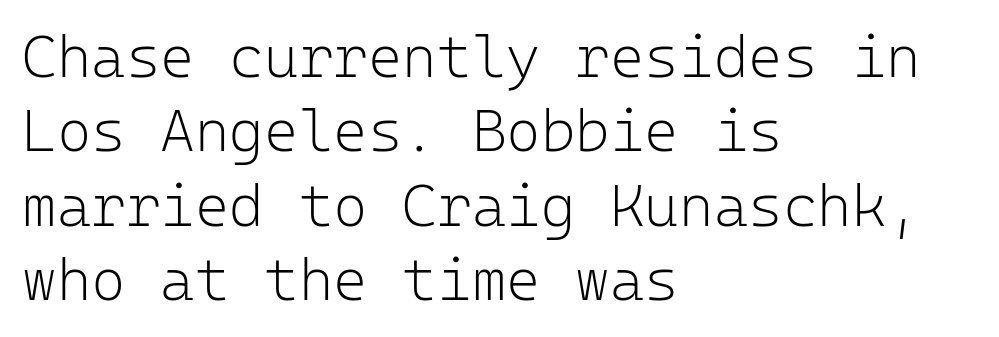
The image shows 59 px light sans-serif type, upright, monospaced; set left-aligned, normal line spacing (1.26x), normal letter spacing, not underlined; low stroke contrast and a medium x-height.
